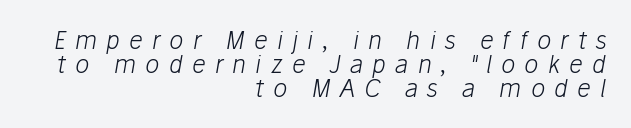
The image shows 24 px text type, italic (leaning right); set right-aligned, tight line spacing (1.0x), unusually wide letter spacing (+0.38 em), not underlined.
